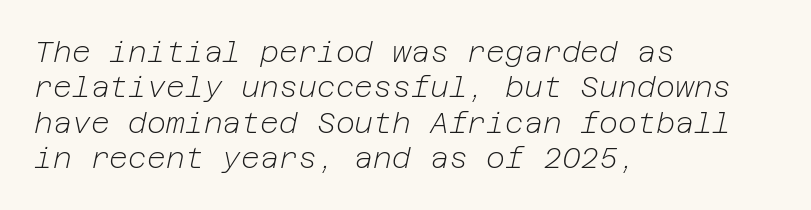
The baseline area is clear. Students, note that the glyphs here touch the page at normal intervals. Italic: yes, the glyphs are oblique. Stroke thickness stays within the range of a standard reading face or lighter.
